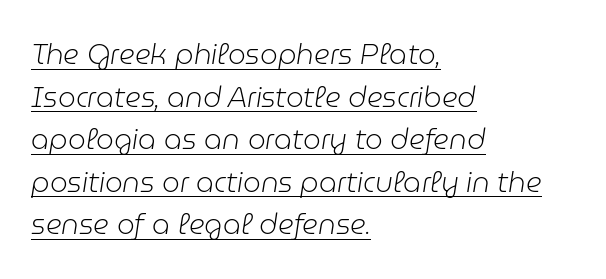
The image shows 28 px light type, italic (leaning right); set left-aligned, normal line spacing (1.52x), normal letter spacing, underlined; low stroke contrast and a medium x-height.
